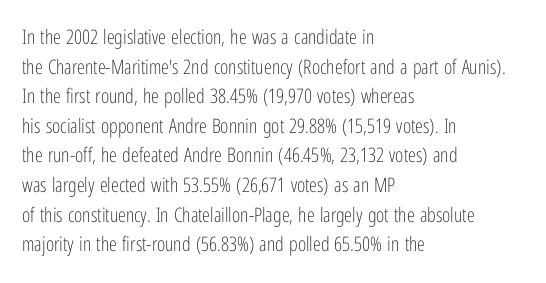
Compared with a typical body face, this is equally light or lighter still. The line texture is even and compact thanks to regular tracking. The space directly below the letters is spotless. Nope, not italic — everything's standing straight.
